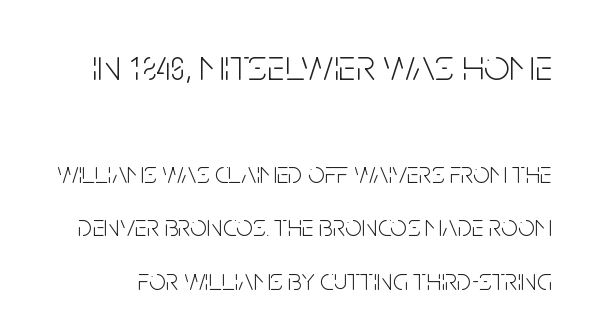
If you squint, the top block still reads clearly — it's the larger of the two. A typesetter would label this face a sans. Glyph-to-glyph distance matches everyday printed text. Bare-footed words on every line. This reads as an unemphasized weight, regular at the heaviest.
